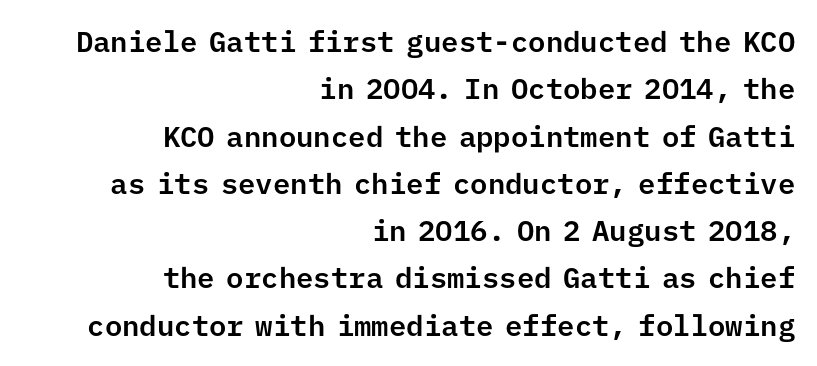
The setting favours the right margin, as signatures and pull-quotes sometimes do. The glyphs are unaccompanied by any horizontal stroke below them. Rendered with straight, roman letterforms. Between one letter and the next there's only the usual sliver of space. Think of a typewriter: that constant character pitch is what you see here.
